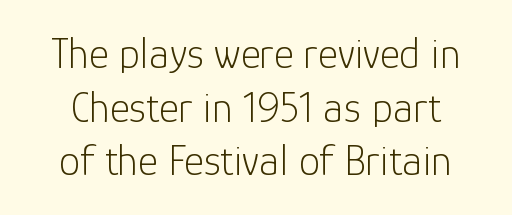
Q: Is the text bold? A: No.
Q: Is the text italic (slanted)? A: No, it is upright.
Q: Is the typeface a serif or a sans-serif typeface? A: Sans-serif.
Q: Is the text underlined? A: No.
Q: Is the spacing between letters normal or unusually wide? A: Normal.
Q: Is the spacing between lines tight, normal or loose? A: Normal.
Q: Width (condensed, normal, or wide)? A: Normal.
Q: Stroke contrast? A: Low.
Q: x-height? A: Medium.
Q: Monospaced? A: No.
